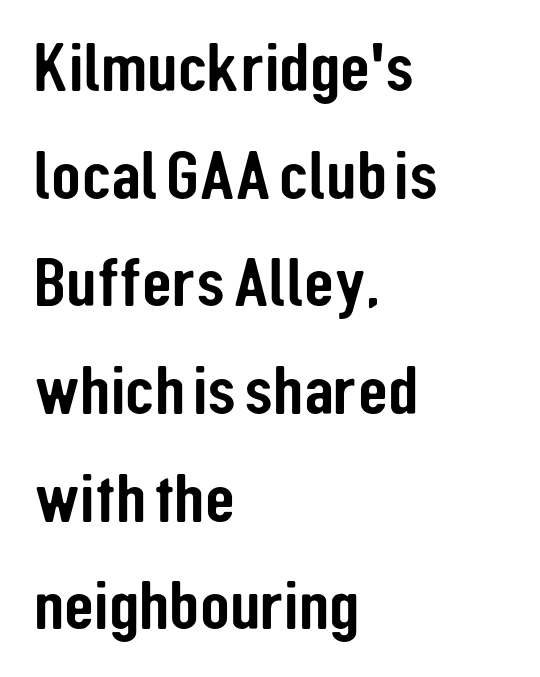
{"serif": "no", "italic": "no", "width": "condensed", "stroke_contrast": "low", "x_height": "medium", "monospaced": "no", "underline": "no", "align": "left", "line_spacing": "normal", "line_spacing_ratio": 1.56, "letter_spacing": "normal", "letter_spacing_em": 0.0, "glyph_px": 69}
